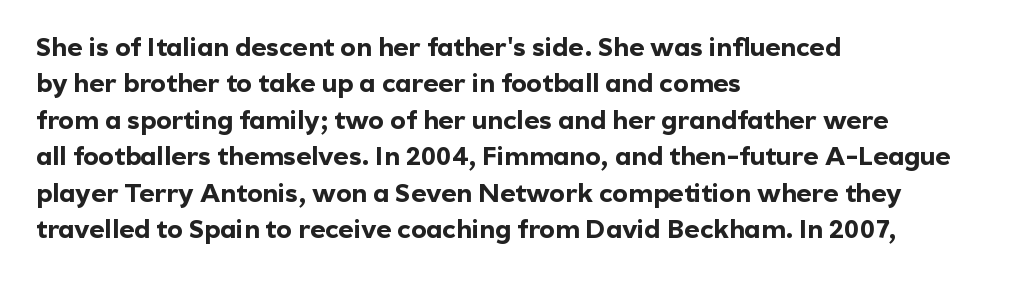
Q: Is the text bold? A: Yes.
Q: Is the text italic (slanted)? A: No, it is upright.
Q: Is the text underlined? A: No.
Q: How is the paragraph aligned? A: Left-aligned.
Q: Is the spacing between letters normal or unusually wide? A: Normal.
Q: Is the spacing between lines tight, normal or loose? A: Normal.
